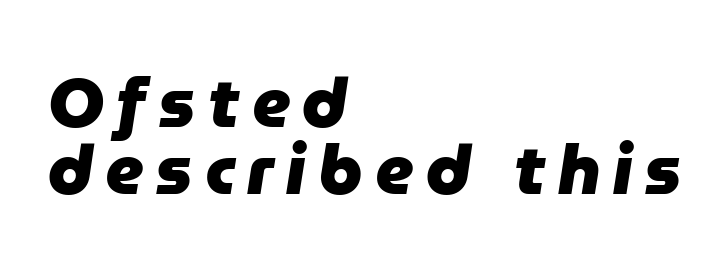
Check under the words: just untouched page. Layout note: lines flush left. Successive baselines arrive quickly, one right under another. Set as a true bold cut, around the 700 mark.
